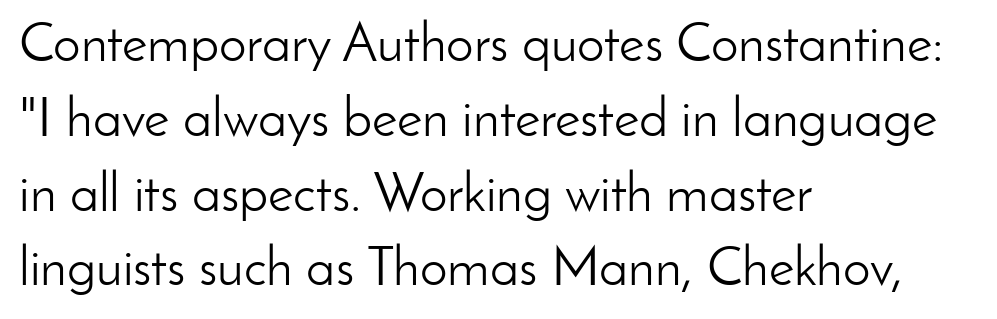
Q: Is the text bold? A: No.
Q: Is the text italic (slanted)? A: No, it is upright.
Q: Is the typeface a serif or a sans-serif typeface? A: Sans-serif.
Q: Is the text underlined? A: No.
Q: How is the paragraph aligned? A: Left-aligned.
Q: Is the spacing between letters normal or unusually wide? A: Normal.
Q: Is the spacing between lines tight, normal or loose? A: Normal.
Q: Width (condensed, normal, or wide)? A: Normal.
Q: Stroke contrast? A: Low.
Q: x-height? A: Small.
Q: Monospaced? A: No.
